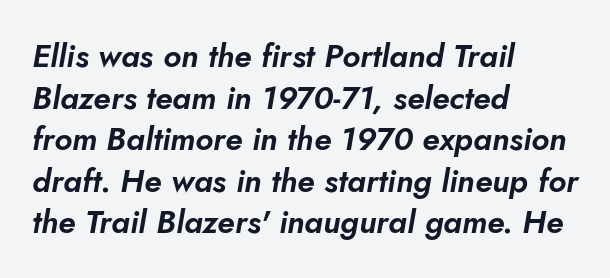
{"italic": "yes", "lean": "right", "slant_degrees": 5, "width": "normal", "stroke_contrast": "low", "x_height": "small", "monospaced": "no", "underline": "no", "align": "left", "line_spacing": "normal", "line_spacing_ratio": 1.3, "letter_spacing": "normal", "letter_spacing_em": 0.0, "glyph_px": 32}
